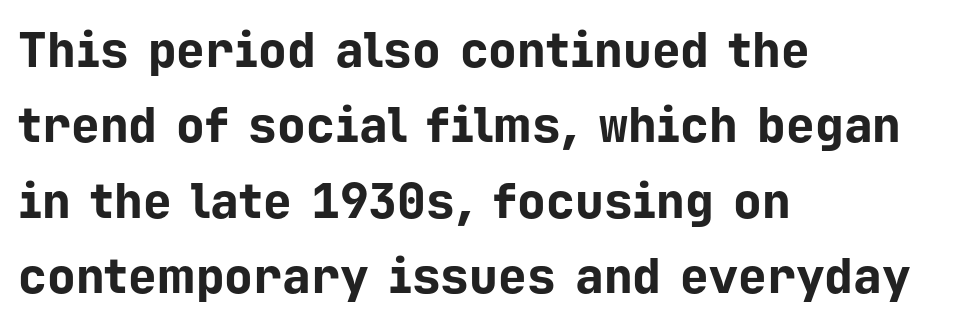
{"serif": "no", "italic": "no", "bold": "yes", "weight": "bold", "width": "normal", "stroke_contrast": "low", "x_height": "medium", "monospaced": "yes", "underline": "no", "align": "left", "line_spacing": "normal", "line_spacing_ratio": 1.57, "letter_spacing": "normal", "letter_spacing_em": 0.0, "glyph_px": 48}
